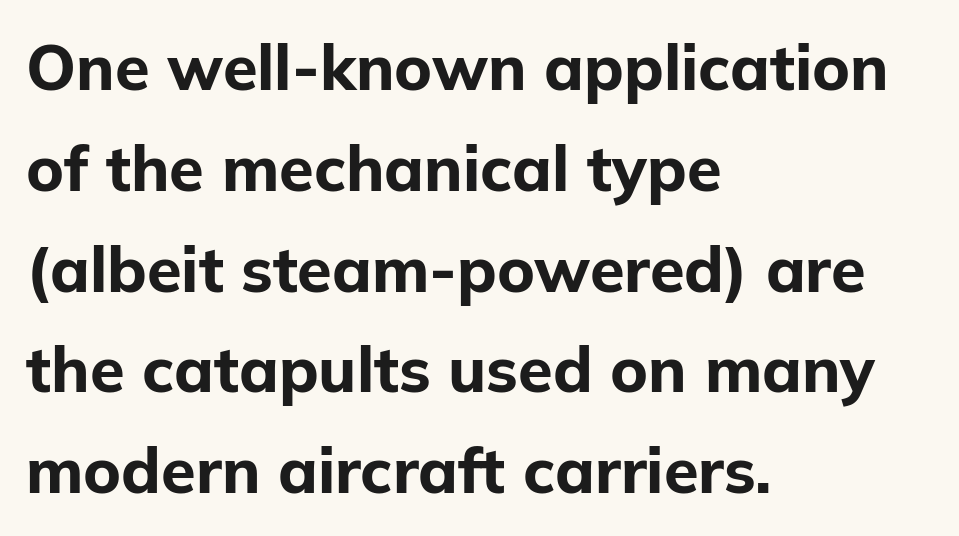
Letterform terminals end flat and unadorned throughout the passage. Type without underlining. Look at the stroke-to-counter ratio: heavy, a bold. Note the varied advance widths — an 'i' is clearly narrower than an 'm'. The paragraph shown leans on its left margin.
